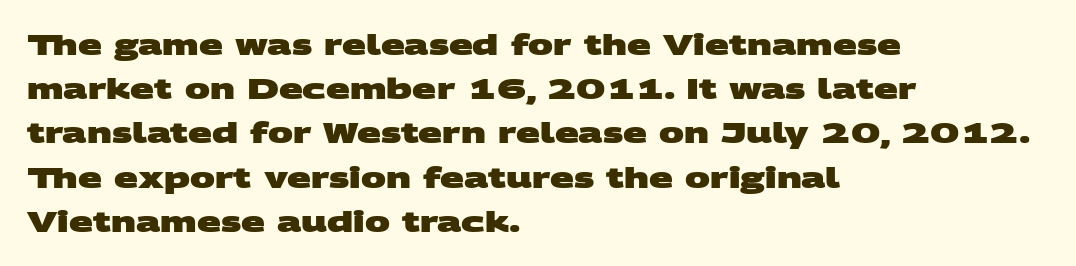
The image shows 28 px heavy, wide sans-serif type; set left-aligned, normal line spacing (1.58x), normal letter spacing, not underlined; medium stroke contrast and a large x-height.
